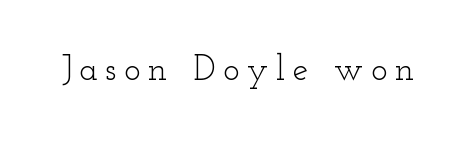
{"serif": "yes", "italic": "no", "bold": "no", "weight": "light", "width": "wide", "stroke_contrast": "low", "x_height": "small", "monospaced": "no", "underline": "no", "letter_spacing": "wide", "letter_spacing_em": 0.22, "glyph_px": 35}
